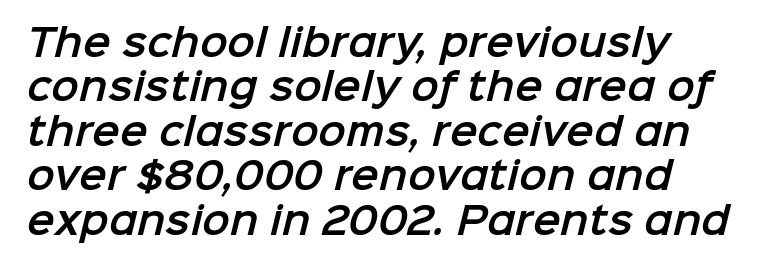
The image shows 37 px sans-serif type; set left-aligned, line spacing 1.2x, normal letter spacing, not underlined; low stroke contrast and a medium x-height.
